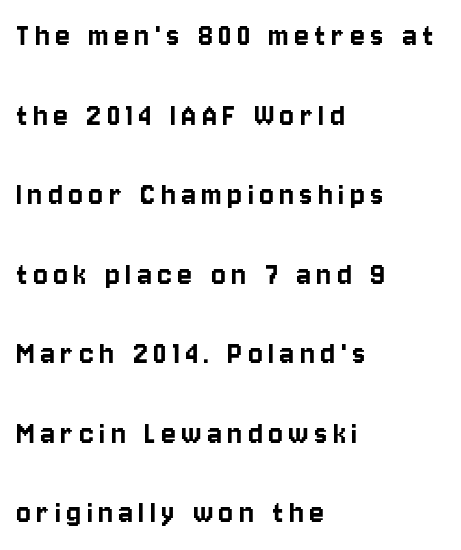
{"serif": "no", "italic": "no", "width": "condensed", "stroke_contrast": "low", "x_height": "large", "monospaced": "no", "underline": "no", "align": "left", "line_spacing": "loose", "line_spacing_ratio": 2.34, "glyph_px": 34}
